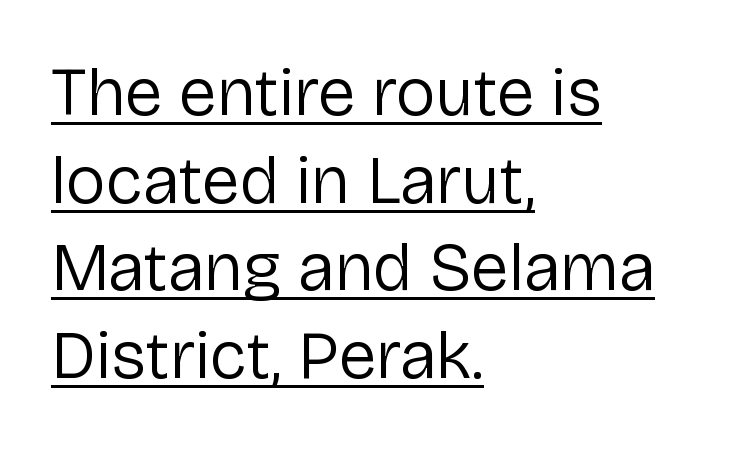
{"serif": "no", "italic": "no", "bold": "no", "weight": "regular", "width": "normal", "stroke_contrast": "low", "x_height": "medium", "monospaced": "no", "underline": "yes", "align": "left", "line_spacing": "normal", "line_spacing_ratio": 1.29, "letter_spacing": "normal", "letter_spacing_em": 0.0, "glyph_px": 68}
